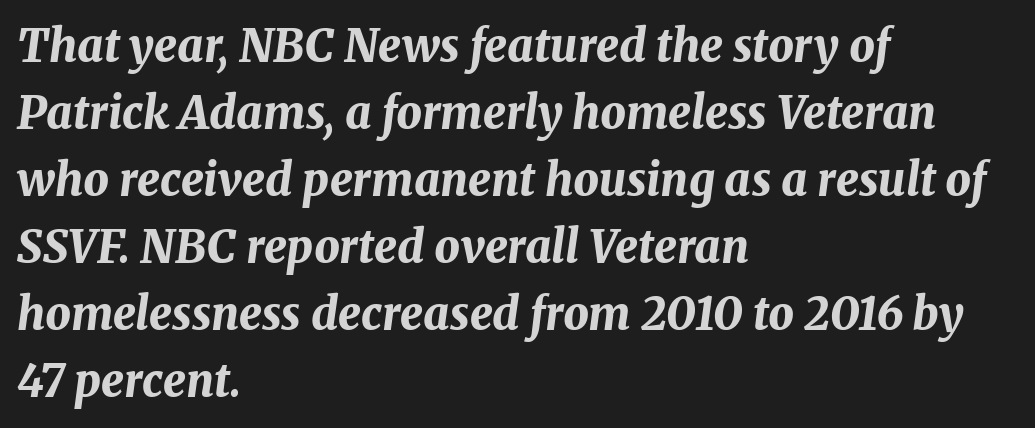
The image shows 45 px bold type, italic (leaning right); set left-aligned, normal line spacing (1.49x), normal letter spacing, not underlined; medium stroke contrast and a medium x-height.
